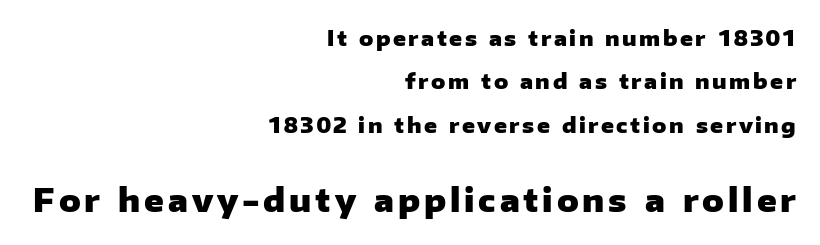
The font family rendered here belongs to the sans-serif group. Compared with an ordinary text face, these strokes are far heavier — a full bold. Proportional: the letters do not fall into vertical columns. Scale increases going downward across the two blocks. Italic? Not at all — the glyphs are vertical.
